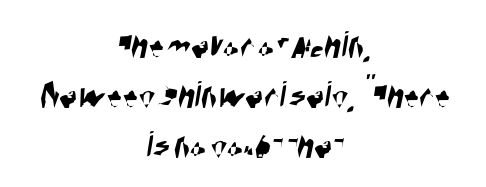
Q: Is the typeface a serif or a sans-serif typeface? A: Sans-serif.
Q: Is the text underlined? A: No.
Q: How is the paragraph aligned? A: Centered.
Q: Is the spacing between letters normal or unusually wide? A: Normal.
Q: Is the spacing between lines tight, normal or loose? A: Normal.
Q: Width (condensed, normal, or wide)? A: Condensed.
Q: Stroke contrast? A: High.
Q: x-height? A: Large.
Q: Monospaced? A: No.
